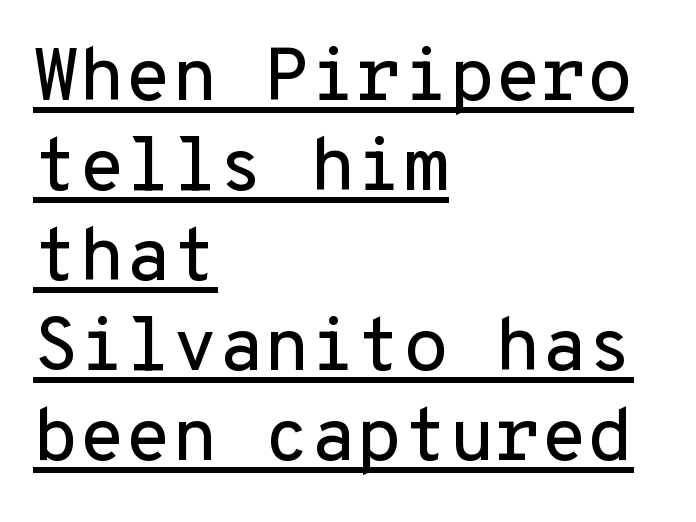
These lines were composed using upright roman letters. Every row of glyphs begins at an identical x-position on the left. Glyph-to-glyph distance matches everyday printed text. Students, observe the line beneath the letters — that is underlining. Every character here occupies the same horizontal width, giving the sample a typewriter-like rhythm. Examine the stroke ends and you'll find no serifs.
